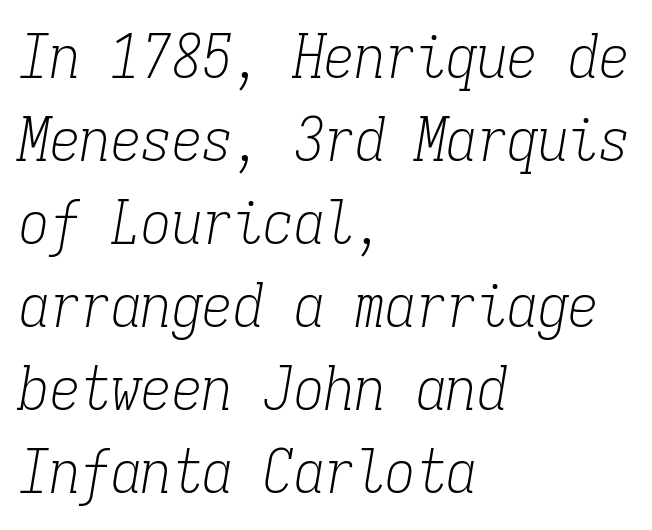
Q: Is the text bold? A: No.
Q: Is the text italic (slanted)? A: Yes, it leans right by about 9 degrees.
Q: Is the typeface a serif or a sans-serif typeface? A: Serif.
Q: Is the text underlined? A: No.
Q: How is the paragraph aligned? A: Left-aligned.
Q: Is the spacing between letters normal or unusually wide? A: Normal.
Q: Is the spacing between lines tight, normal or loose? A: Normal.
Q: Width (condensed, normal, or wide)? A: Condensed.
Q: Stroke contrast? A: Low.
Q: x-height? A: Medium.
Q: Monospaced? A: Yes.
